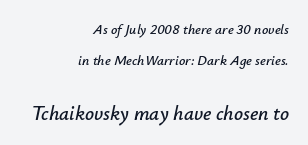
Observe the ordinary spacing: letters are neighbours, not strangers. The passage is arranged like a letterhead date or caption credit — flush right. Regarding leading, the lines here are spaced well apart. Slant detected: the letters are inclined. Size hierarchy here favors the trailing block over the leading one.
